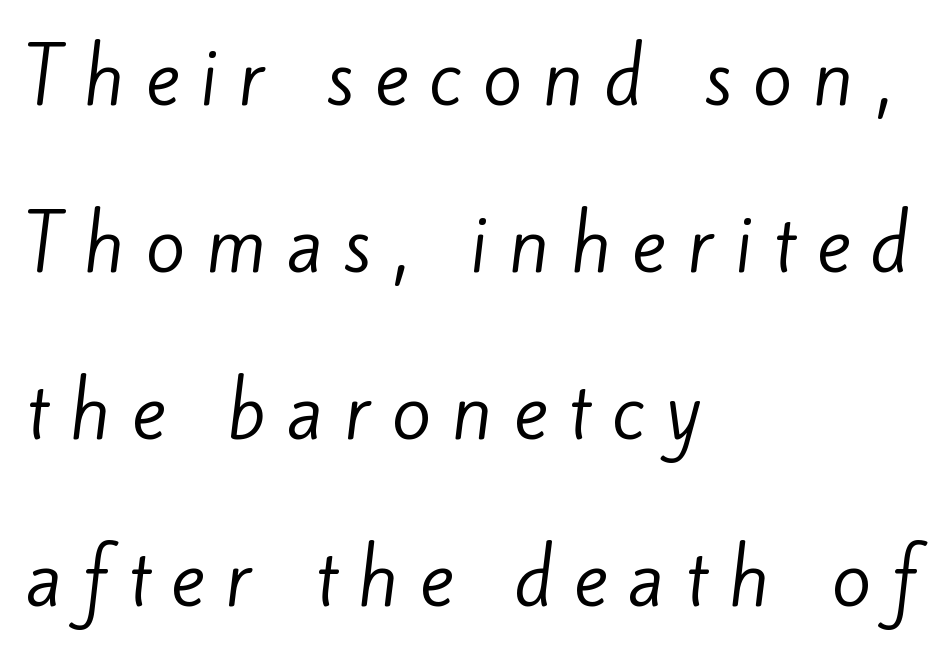
Q: Is the text bold? A: No.
Q: Is the typeface a serif or a sans-serif typeface? A: Sans-serif.
Q: Is the text underlined? A: No.
Q: How is the paragraph aligned? A: Left-aligned.
Q: Is the spacing between letters normal or unusually wide? A: Unusually wide.
Q: Is the spacing between lines tight, normal or loose? A: Loose.
Q: Width (condensed, normal, or wide)? A: Normal.
Q: Stroke contrast? A: Low.
Q: x-height? A: Small.
Q: Monospaced? A: No.
